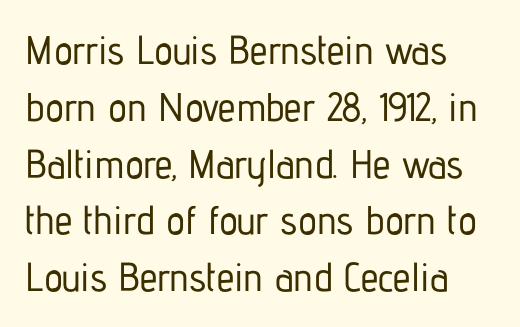
The image shows 40 px condensed sans-serif type, upright; set left-aligned, normal line spacing (1.42x), normal letter spacing, not underlined; low stroke contrast and a medium x-height.
